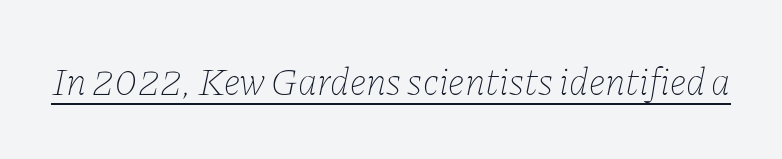
The image shows 39 px thin type, italic (leaning right); set normal letter spacing, underlined; low stroke contrast and a medium x-height.
